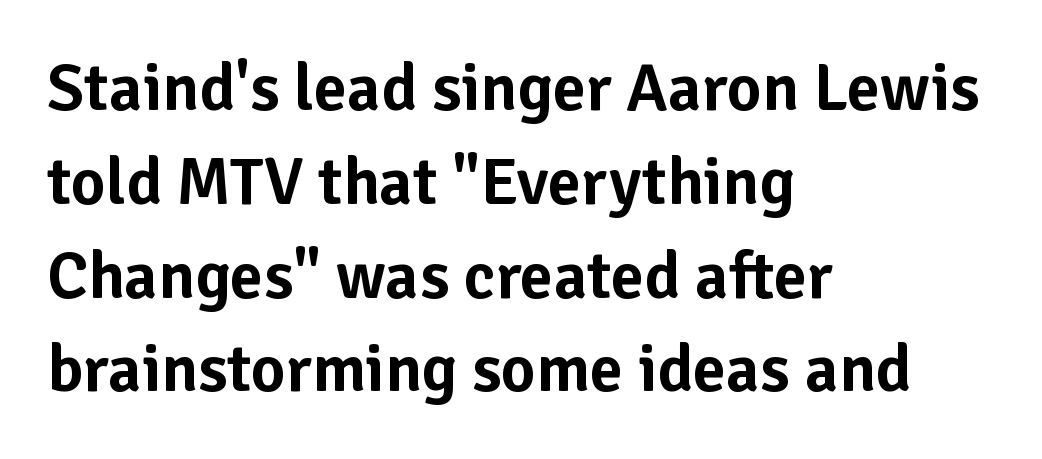
{"serif": "no", "italic": "no", "width": "normal", "stroke_contrast": "low", "x_height": "medium", "monospaced": "no", "underline": "no", "align": "left", "line_spacing": "normal", "line_spacing_ratio": 1.4, "letter_spacing": "normal", "letter_spacing_em": 0.0, "glyph_px": 67}
